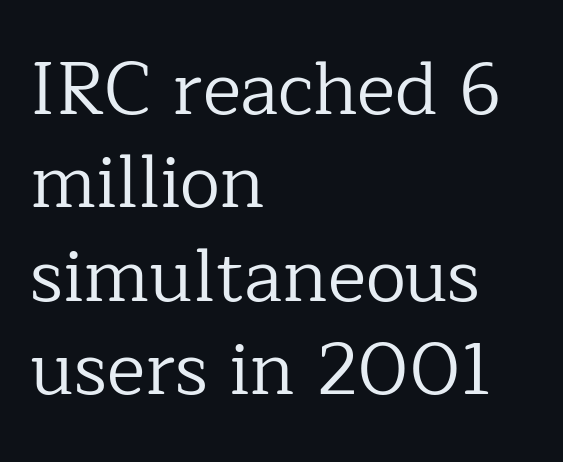
You could not count columns in this text — the font is proportionally spaced. Reading down the block, your eye returns to a fixed left position each line. These lines sit exactly where default settings would place them. Is the letter spacing exaggerated? No — it looks like the ordinary default. The letters look calm and open, with moderate or lighter stems.
